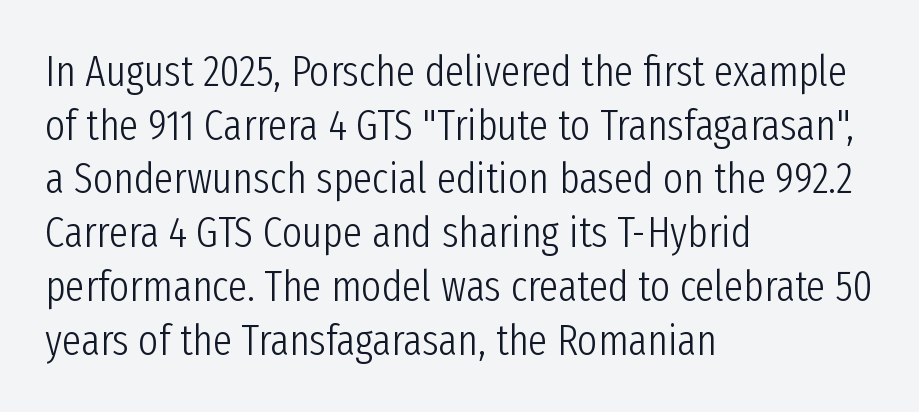
The image shows 43 px light, condensed sans-serif type, upright; set left-aligned, normal line spacing (1.25x), normal letter spacing, not underlined; low stroke contrast and a medium x-height.
